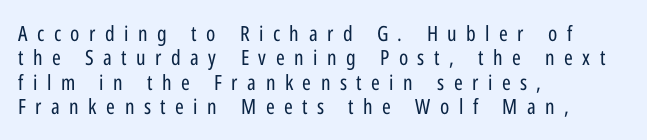
The image shows 21 px text type, upright; set left-aligned, line spacing 1.16x, unusually wide letter spacing (+0.45 em), not underlined.
